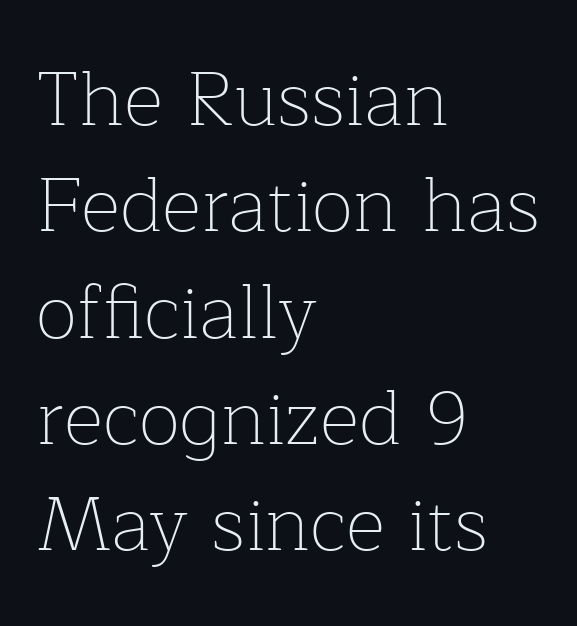
The image shows 77 px thin serif type, upright; set left-aligned, normal line spacing (1.38x), normal letter spacing, not underlined; low stroke contrast and a medium x-height.
